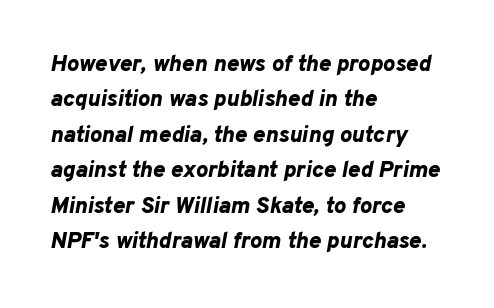
Q: Is the text bold? A: Yes.
Q: Is the text italic (slanted)? A: Yes, it leans right by about 10 degrees.
Q: Is the text underlined? A: No.
Q: How is the paragraph aligned? A: Left-aligned.
Q: Is the spacing between letters normal or unusually wide? A: Normal.
Q: Is the spacing between lines tight, normal or loose? A: Normal.
